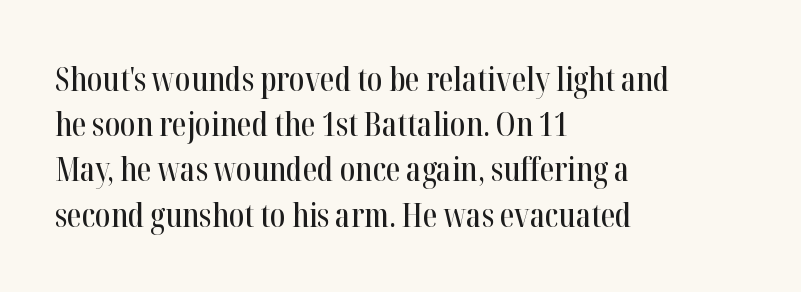
The image shows 33 px condensed serif type, upright; set left-aligned, normal line spacing (1.37x), normal letter spacing, not underlined; high stroke contrast and a medium x-height.
